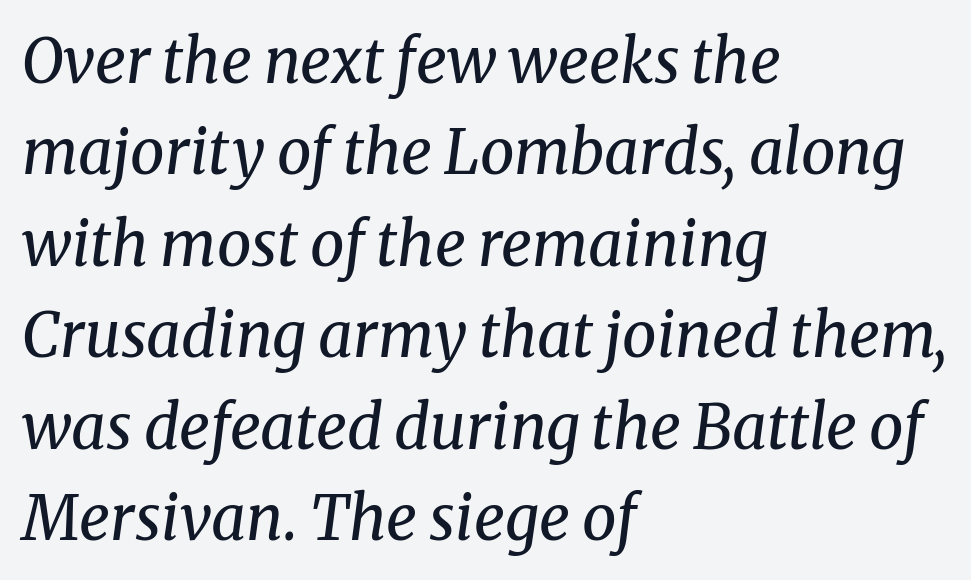
Compared with ordinary roman type, these characters are visibly tilted. Descenders are the only things crossing below the line. Is the letter spacing exaggerated? No — it looks like the ordinary default. Proportional: the letters do not fall into vertical columns.
